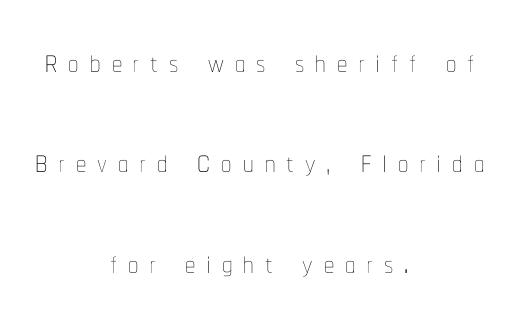
Horizontal alignment here is central, giving a formal, balanced look. Weight: in the light-to-regular range. Descenders hang freely into open space. Quick note: not italic, upright.
